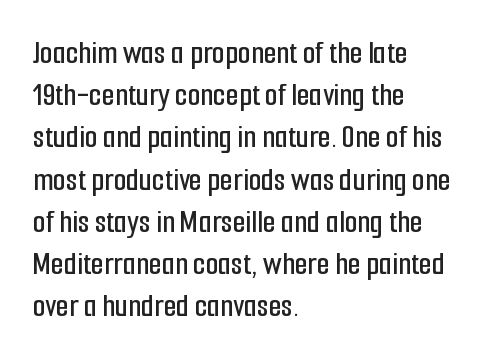
Q: Is the text italic (slanted)? A: No, it is upright.
Q: Is the typeface a serif or a sans-serif typeface? A: Sans-serif.
Q: Is the text underlined? A: No.
Q: How is the paragraph aligned? A: Left-aligned.
Q: Is the spacing between letters normal or unusually wide? A: Normal.
Q: Is the spacing between lines tight, normal or loose? A: Normal.
Q: Width (condensed, normal, or wide)? A: Condensed.
Q: Stroke contrast? A: Low.
Q: x-height? A: Medium.
Q: Monospaced? A: No.
